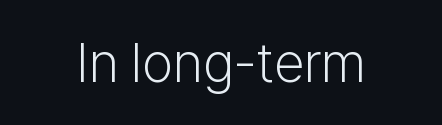
Think of a printed novel: that variable character pitch is what you see here. The typesetting does not lean heavy: it is not bold. A sans-serif font was chosen for this passage. Rendered with straight, roman letterforms. Caption: standard tracking, unaltered.
